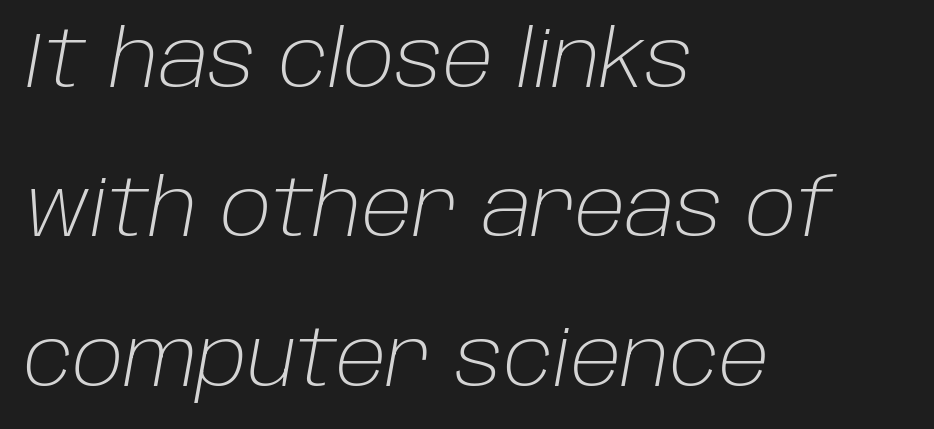
Q: Is the text bold? A: No.
Q: Is the text italic (slanted)? A: Yes, it leans right by about 10 degrees.
Q: Is the text underlined? A: No.
Q: How is the paragraph aligned? A: Left-aligned.
Q: Is the spacing between letters normal or unusually wide? A: Normal.
Q: Width (condensed, normal, or wide)? A: Normal.
Q: Stroke contrast? A: Low.
Q: x-height? A: Large.
Q: Monospaced? A: No.
